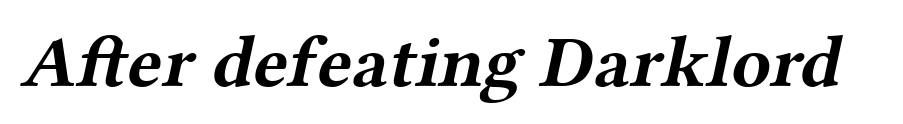
{"serif": "yes", "bold": "yes", "weight": "bold", "width": "wide", "stroke_contrast": "medium", "x_height": "medium", "monospaced": "no", "underline": "no", "letter_spacing": "normal", "letter_spacing_em": 0.0, "glyph_px": 73}
